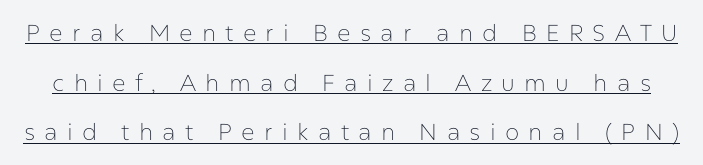
{"italic": "no", "bold": "no", "underline": "yes", "line_spacing": "loose", "line_spacing_ratio": 2.16, "letter_spacing": "wide", "letter_spacing_em": 0.4, "glyph_px": 23}
